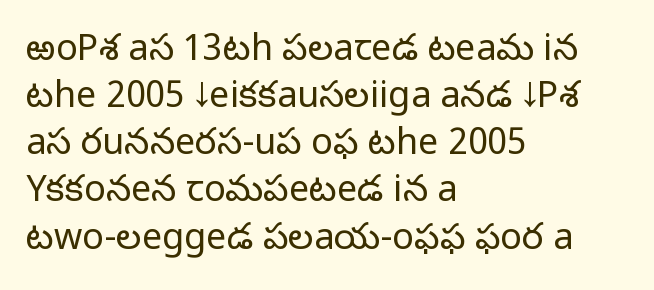
Q: Is the text bold? A: No.
Q: Is the text italic (slanted)? A: No, it is upright.
Q: Is the typeface a serif or a sans-serif typeface? A: Sans-serif.
Q: Is the text underlined? A: No.
Q: How is the paragraph aligned? A: Left-aligned.
Q: Is the spacing between letters normal or unusually wide? A: Normal.
Q: Is the spacing between lines tight, normal or loose? A: Normal.
Q: Width (condensed, normal, or wide)? A: Normal.
Q: Stroke contrast? A: Low.
Q: x-height? A: Medium.
Q: Monospaced? A: No.
